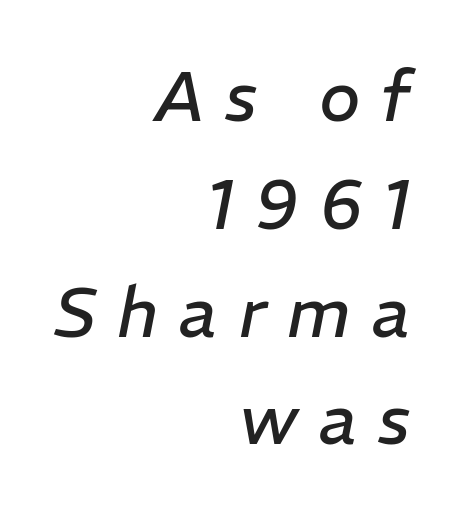
Q: Is the text bold? A: No.
Q: Is the text italic (slanted)? A: Yes, it leans right by about 11 degrees.
Q: Is the text underlined? A: No.
Q: How is the paragraph aligned? A: Right-aligned.
Q: Is the spacing between letters normal or unusually wide? A: Unusually wide.
Q: Is the spacing between lines tight, normal or loose? A: Normal.
Q: Width (condensed, normal, or wide)? A: Normal.
Q: Stroke contrast? A: Low.
Q: x-height? A: Medium.
Q: Monospaced? A: No.
